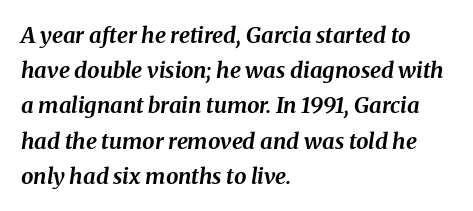
Q: Is the text bold? A: Yes.
Q: Is the text italic (slanted)? A: Yes, it leans right by about 8 degrees.
Q: Is the text underlined? A: No.
Q: How is the paragraph aligned? A: Left-aligned.
Q: Is the spacing between letters normal or unusually wide? A: Normal.
Q: Is the spacing between lines tight, normal or loose? A: Normal.
